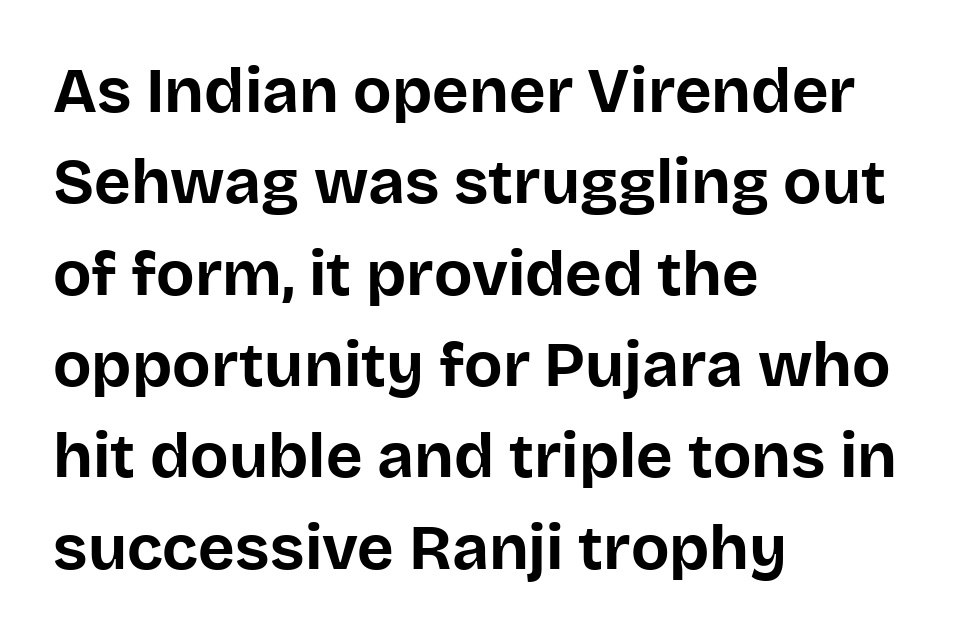
{"serif": "no", "italic": "no", "bold": "yes", "weight": "bold", "width": "normal", "stroke_contrast": "low", "x_height": "large", "monospaced": "no", "underline": "no", "align": "left", "line_spacing": "normal", "line_spacing_ratio": 1.45, "letter_spacing": "normal", "letter_spacing_em": 0.0, "glyph_px": 63}
